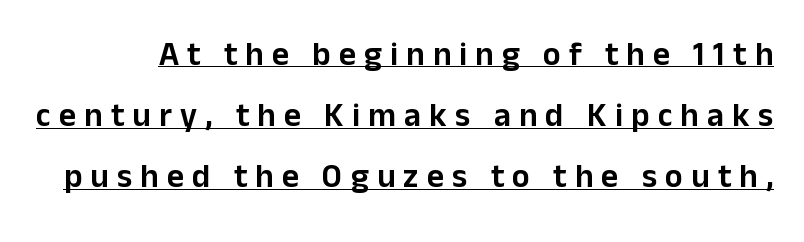
The image shows 33 px sans-serif type, upright; set line spacing 1.85x, unusually wide letter spacing (+0.25 em), underlined; low stroke contrast and a medium x-height.
